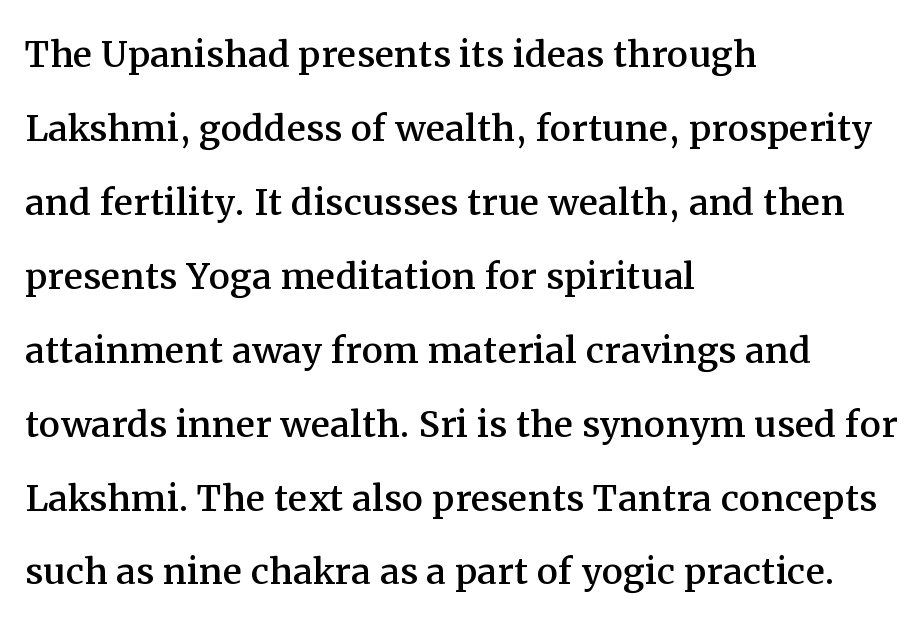
The image shows 48 px serif type, upright; set left-aligned, normal line spacing (1.54x), normal letter spacing, not underlined; medium stroke contrast and a medium x-height.
